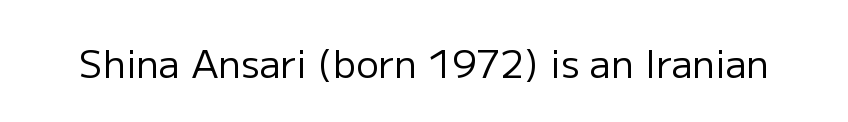
The image shows 38 px regular-weight sans-serif type, upright; set normal letter spacing, not underlined; low stroke contrast and a medium x-height.
